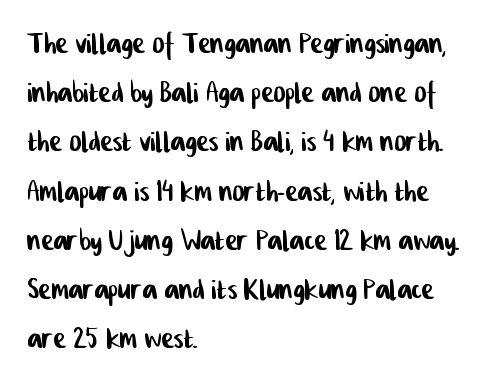
Observe the ordinary spacing: letters are neighbours, not strangers. Evenly set lines give the paragraph a standard silhouette. Here the designer chose a conventional face with non-uniform glyph widths. The area under the type is left untouched.
